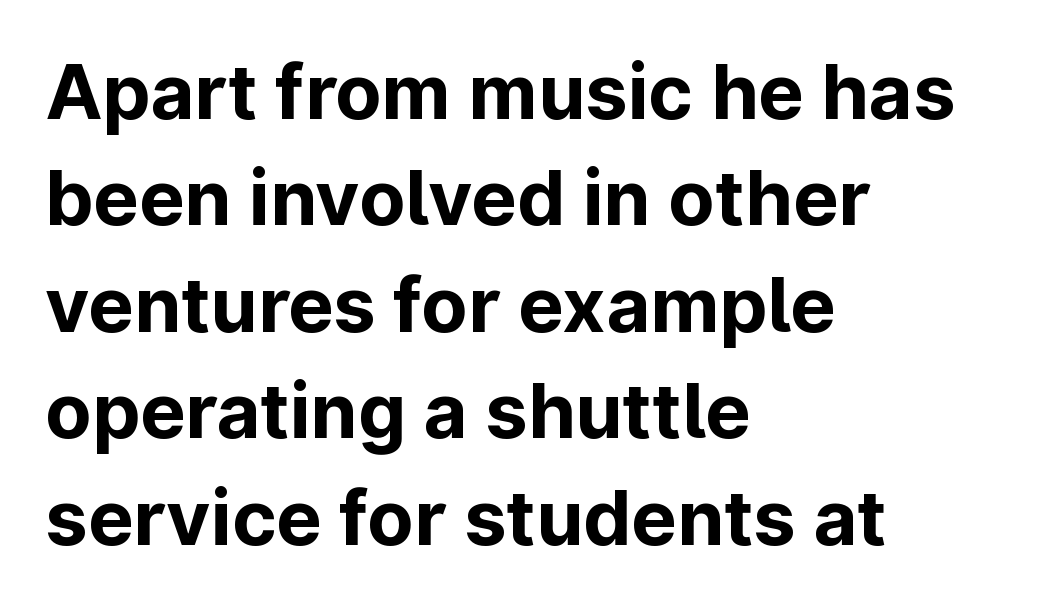
{"serif": "no", "italic": "no", "bold": "yes", "weight": "bold", "width": "normal", "stroke_contrast": "low", "x_height": "medium", "monospaced": "no", "underline": "no", "align": "left", "line_spacing": "normal", "line_spacing_ratio": 1.4, "letter_spacing": "normal", "letter_spacing_em": 0.0, "glyph_px": 76}
